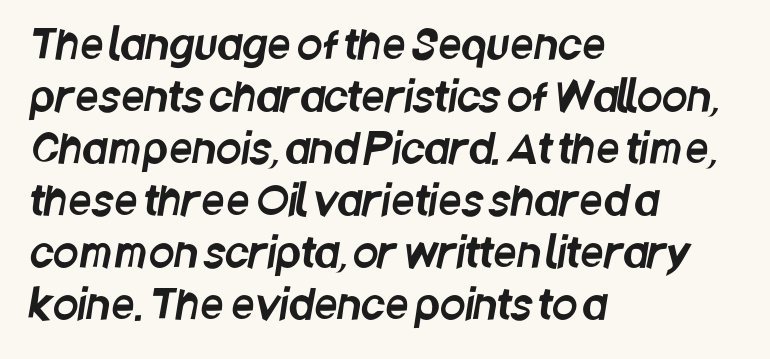
Q: Is the typeface a serif or a sans-serif typeface? A: Sans-serif.
Q: Is the text underlined? A: No.
Q: How is the paragraph aligned? A: Left-aligned.
Q: Is the spacing between letters normal or unusually wide? A: Normal.
Q: Is the spacing between lines tight, normal or loose? A: Normal.
Q: Width (condensed, normal, or wide)? A: Condensed.
Q: Stroke contrast? A: Low.
Q: x-height? A: Large.
Q: Monospaced? A: No.
